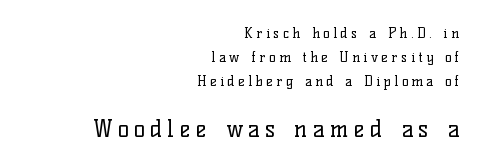
Each word looks stretched out because of the extra space between its letters. Plain, unruled lines of type. Typesetter's note — lower block bumped up in size, upper block left smaller. Italic? Not at all — the glyphs are vertical. How would I describe the line gaps? Plain and ordinary.
